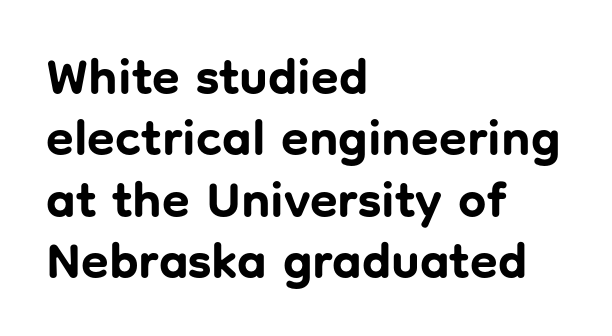
Q: Is the text bold? A: Yes.
Q: Is the text italic (slanted)? A: No, it is upright.
Q: Is the typeface a serif or a sans-serif typeface? A: Sans-serif.
Q: Is the text underlined? A: No.
Q: How is the paragraph aligned? A: Left-aligned.
Q: Is the spacing between letters normal or unusually wide? A: Normal.
Q: Width (condensed, normal, or wide)? A: Normal.
Q: Stroke contrast? A: Low.
Q: x-height? A: Medium.
Q: Monospaced? A: No.
